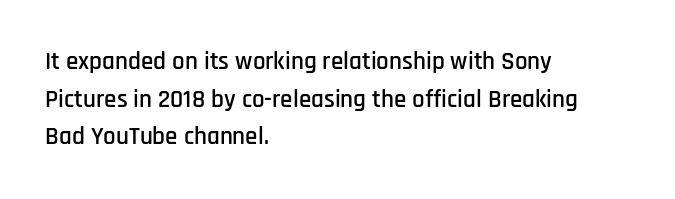
Descender tails drop into unmarked territory. If you drew a ruler down the left edge, every line would touch it. Nope, not italic — everything's standing straight. Successive baselines arrive at the customary interval. Tracking value appears to be zero — textbook default spacing.
